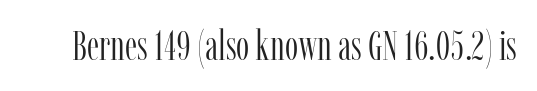
The image shows 42 px light, condensed serif type, upright; set normal letter spacing, not underlined; low stroke contrast and a medium x-height.
